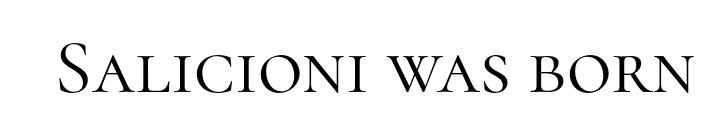
The image shows 77 px light serif type, upright; set normal letter spacing, not underlined; high stroke contrast and a medium x-height.
